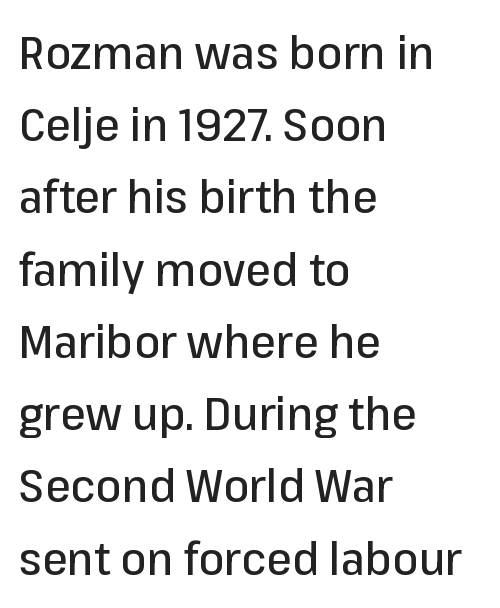
{"serif": "no", "italic": "no", "width": "normal", "stroke_contrast": "low", "x_height": "medium", "monospaced": "no", "underline": "no", "align": "left", "line_spacing": "normal", "line_spacing_ratio": 1.57, "letter_spacing": "normal", "letter_spacing_em": 0.0, "glyph_px": 46}
